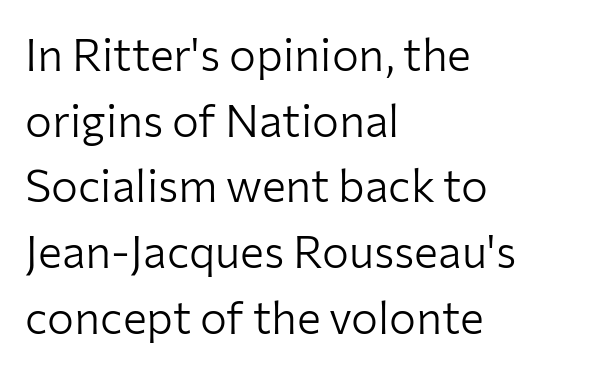
Q: Is the text bold? A: No.
Q: Is the text italic (slanted)? A: No, it is upright.
Q: Is the typeface a serif or a sans-serif typeface? A: Sans-serif.
Q: Is the text underlined? A: No.
Q: How is the paragraph aligned? A: Left-aligned.
Q: Is the spacing between letters normal or unusually wide? A: Normal.
Q: Is the spacing between lines tight, normal or loose? A: Normal.
Q: Width (condensed, normal, or wide)? A: Normal.
Q: Stroke contrast? A: Low.
Q: x-height? A: Medium.
Q: Monospaced? A: No.
